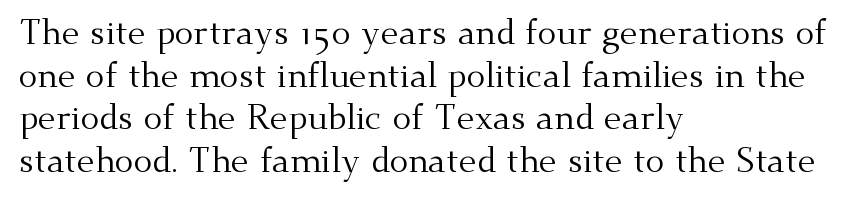
Think standard paragraph weight, or any step lighter than that. The rendering keeps characters at their native spacing. Do the characters align in a grid? No, the font is proportional. Rendered with straight, roman letterforms. The text block is weighted toward the left margin, trailing off unevenly rightward.
